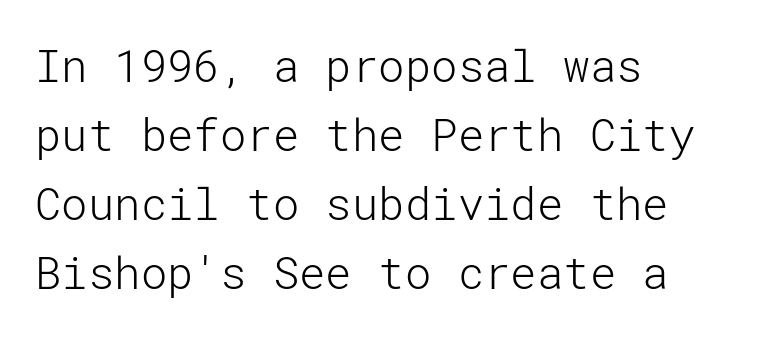
The image shows 44 px light sans-serif type, upright; set left-aligned, normal line spacing (1.57x), normal letter spacing, not underlined; low stroke contrast and a medium x-height.
